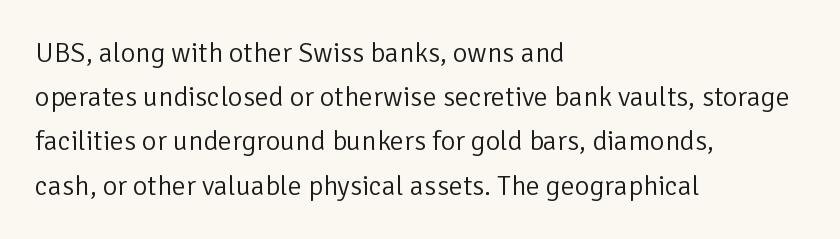
{"serif": "no", "italic": "no", "bold": "no", "weight": "light", "width": "normal", "stroke_contrast": "low", "x_height": "medium", "monospaced": "no", "underline": "no", "align": "left", "line_spacing": "normal", "line_spacing_ratio": 1.58, "letter_spacing": "normal", "letter_spacing_em": 0.0, "glyph_px": 28}
